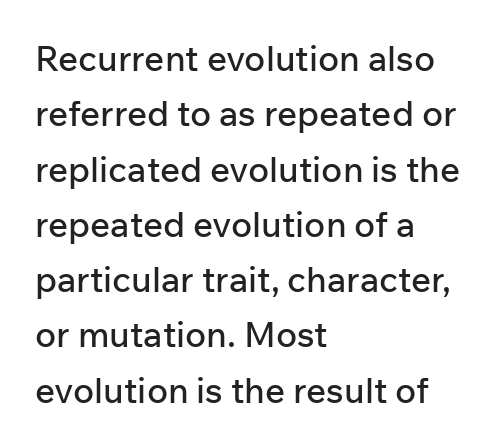
The image shows 35 px sans-serif type, upright; set left-aligned, normal line spacing (1.58x), normal letter spacing, not underlined; low stroke contrast and a medium x-height.
